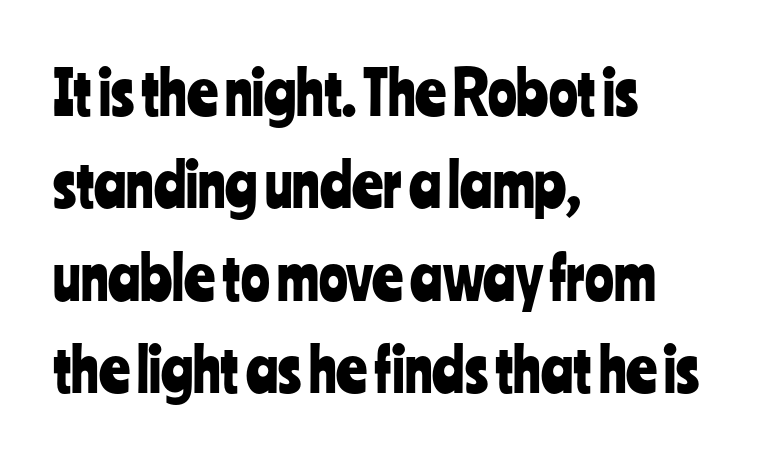
Q: Is the text italic (slanted)? A: No, it is upright.
Q: Is the typeface a serif or a sans-serif typeface? A: Sans-serif.
Q: Is the text underlined? A: No.
Q: How is the paragraph aligned? A: Left-aligned.
Q: Is the spacing between letters normal or unusually wide? A: Normal.
Q: Is the spacing between lines tight, normal or loose? A: Normal.
Q: Width (condensed, normal, or wide)? A: Condensed.
Q: Stroke contrast? A: Low.
Q: x-height? A: Medium.
Q: Monospaced? A: No.
